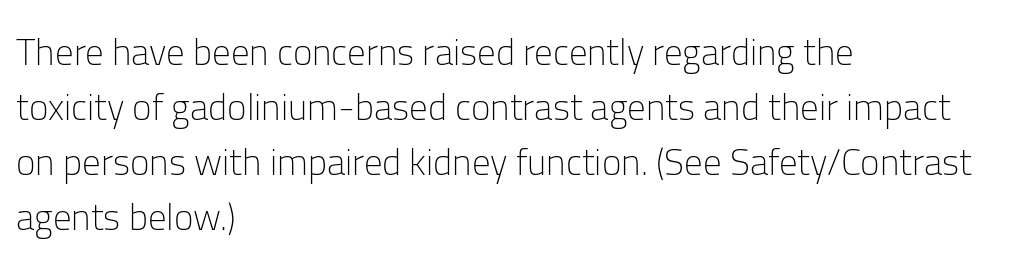
Q: Is the text bold? A: No.
Q: Is the text italic (slanted)? A: No, it is upright.
Q: Is the typeface a serif or a sans-serif typeface? A: Sans-serif.
Q: Is the text underlined? A: No.
Q: How is the paragraph aligned? A: Left-aligned.
Q: Is the spacing between letters normal or unusually wide? A: Normal.
Q: Is the spacing between lines tight, normal or loose? A: Normal.
Q: Width (condensed, normal, or wide)? A: Normal.
Q: Stroke contrast? A: Low.
Q: x-height? A: Medium.
Q: Monospaced? A: No.
